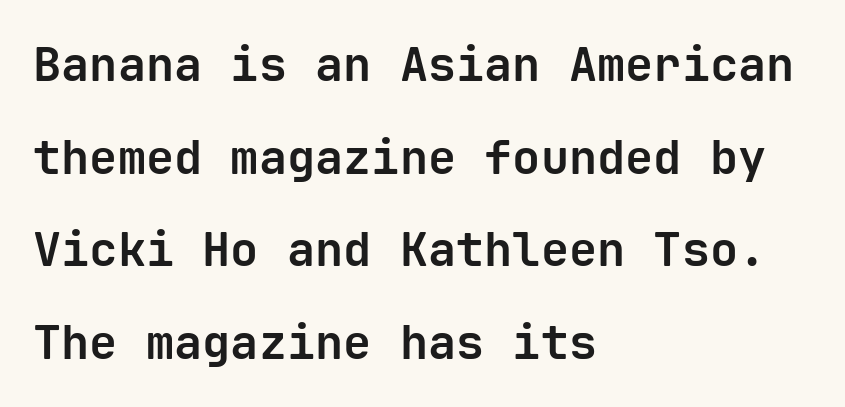
The image shows 47 px bold sans-serif type, upright, monospaced; set left-aligned, loose line spacing (1.97x), normal letter spacing, not underlined; low stroke contrast and a medium x-height.
